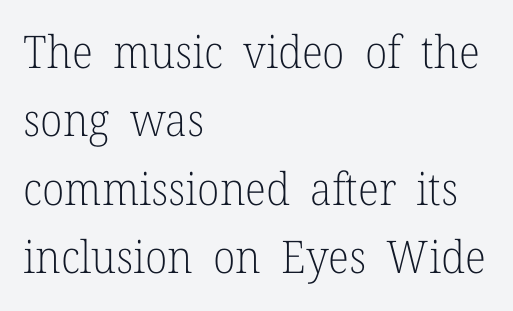
The image shows 45 px light serif type, upright; set left-aligned, normal line spacing (1.52x), normal letter spacing, not underlined; low stroke contrast and a medium x-height.
